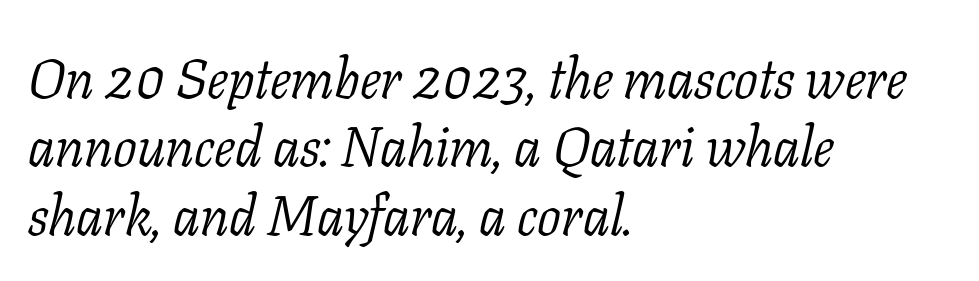
The letters advance in unequal steps, a hallmark of proportional type. Clear beneath every line of the passage. Each line starts at the same left margin while the right side varies. Italic: yes, the glyphs are oblique.
